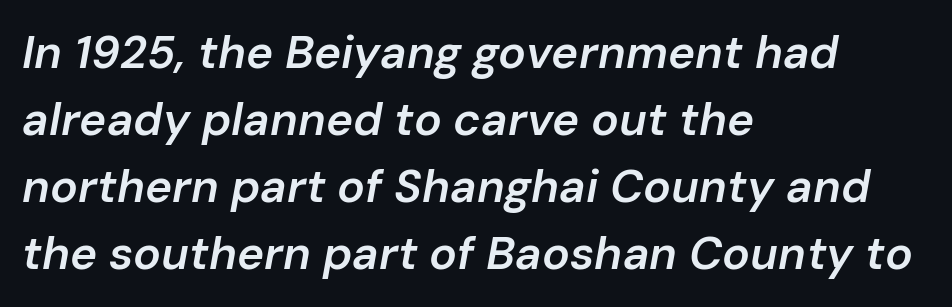
The image shows 46 px semibold type, italic (leaning right); set left-aligned, normal line spacing (1.46x), normal letter spacing, not underlined; low stroke contrast and a medium x-height.
